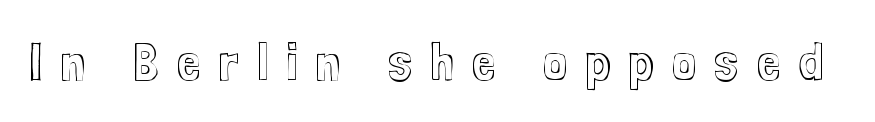
The image shows 53 px condensed type, upright; set unusually wide letter spacing (+0.35 em), not underlined; a medium x-height.
